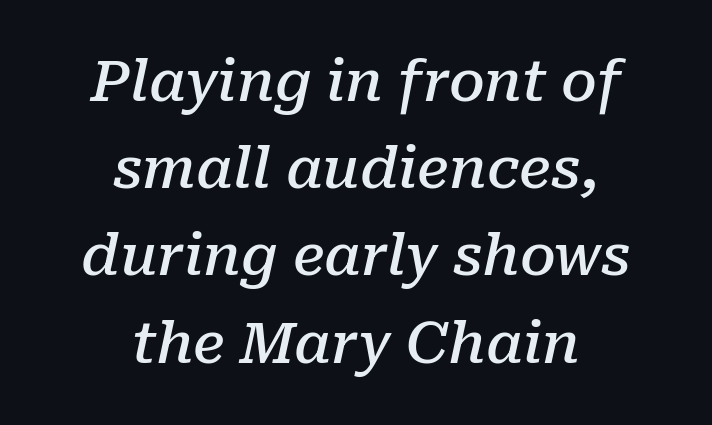
{"serif": "yes", "italic": "yes", "lean": "right", "slant_degrees": 10, "bold": "semi", "weight": "semibold", "width": "normal", "stroke_contrast": "low", "x_height": "medium", "monospaced": "no", "underline": "no", "align": "center", "line_spacing": "normal", "line_spacing_ratio": 1.53, "letter_spacing": "normal", "letter_spacing_em": 0.0, "glyph_px": 57}
